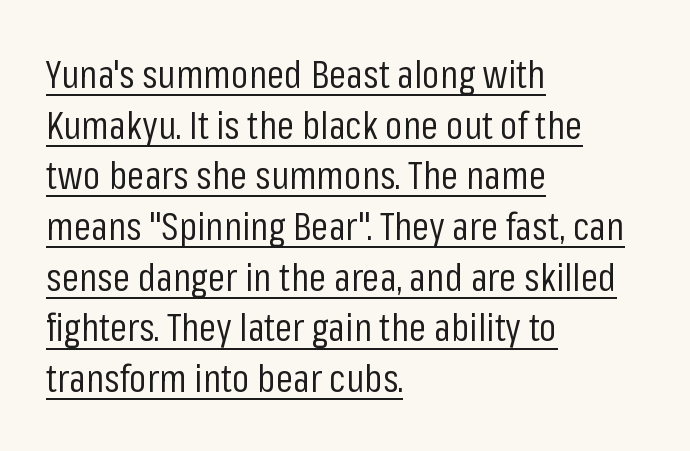
Look at the bottom of the vertical strokes: they stop flat, with no serifs. Character widths vary here, with narrow letters taking less room than wide ones. The letterforms sit at book weight or below. The rendered words wear a rule along their underside. The line-height multiplier appears to be the usual default. Horizontal alignment here is leftward, the default for most running prose.
